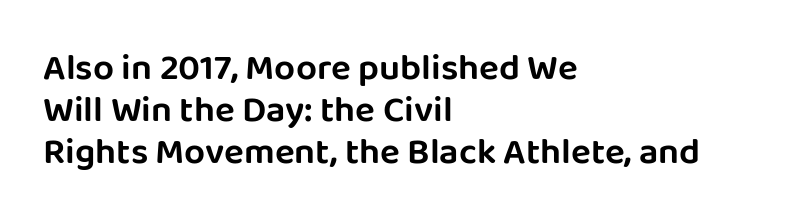
Do the characters align in a grid? No, the font is proportional. A typesetter would call this leading minimal, almost set solid. Designer's note — italics off, roman on. Inter-character spacing is left at the font's built-in metrics. This rendering uses left alignment, leaving the right contour irregular. The passage shown is typeset with a sans-serif family.
